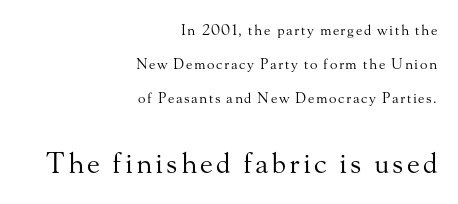
Proportional: the letters do not fall into vertical columns. The rendering anchors every line to the right-hand side. The letters look calm and open, with moderate or lighter stems. The zone under the glyphs is completely vacant.
